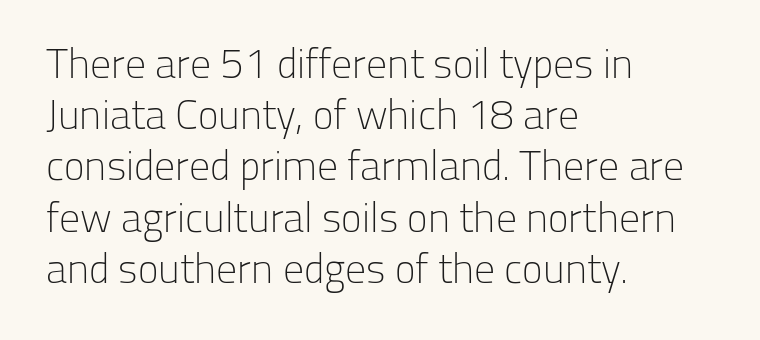
Rule under the text: the space is simply empty. This sample has the flowing, uneven cadence of proportional lettering. Teacher's note: observe the even left margin — that is flush-left alignment. Upright lettering throughout. What kind of face is this? One without serifs — a sans.
